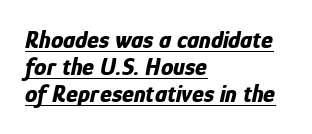
{"italic": "yes", "lean": "right", "slant_degrees": 12, "bold": "yes", "underline": "yes", "align": "left", "line_spacing": "tight", "line_spacing_ratio": 1.09, "letter_spacing": "normal", "letter_spacing_em": 0.0, "glyph_px": 25}
